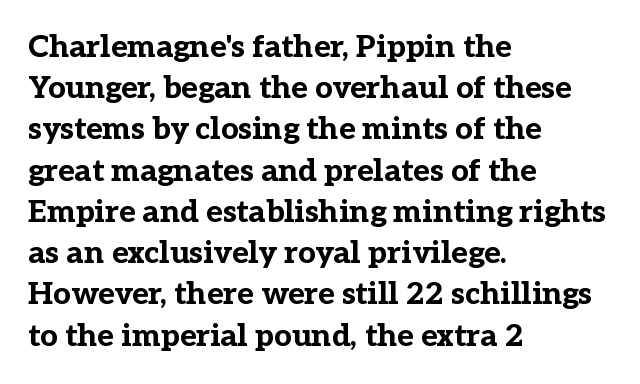
Summary of vertical rhythm: regular, with standard interline spacing. Serif or sans? Serif — the stroke terminals have little feet. Does the copy run flush right? No — it runs flush left. No word sits above an underline. The passage shown is typed in a proportional face where columns would drift. This sample uses plain, unmodified letter spacing.
